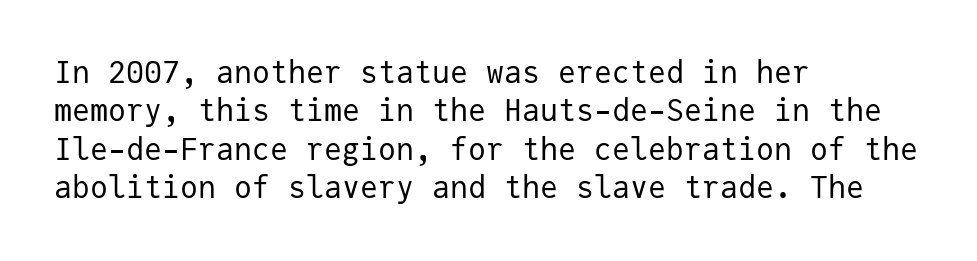
The image shows 30 px regular-weight sans-serif type, upright, monospaced; set left-aligned, normal line spacing (1.28x), normal letter spacing, not underlined; low stroke contrast and a medium x-height.
